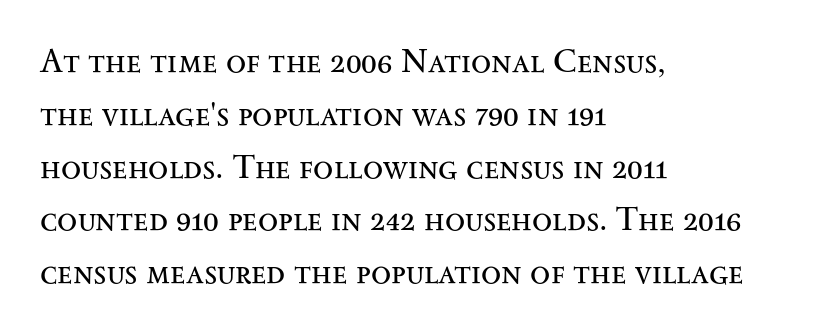
The image shows 33 px regular-weight, wide serif type, upright; set left-aligned, normal line spacing (1.6x), normal letter spacing, not underlined; medium stroke contrast and a small x-height.
